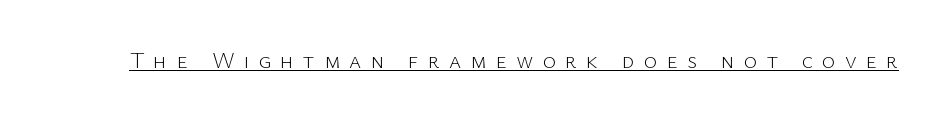
These lines have a slow, spaced-out rhythm from letter to letter. Unlike italic type, these characters show no tilt at all. Like a heading marked for emphasis, these lines bear an underscore. The characters are drawn with everyday or finer stroke widths.
